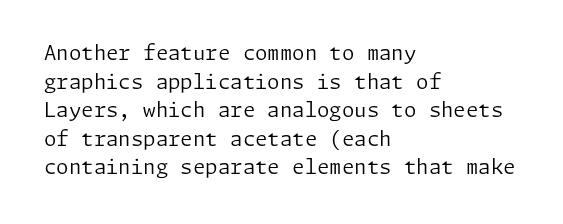
Honestly, the letter spacing is just normal — you wouldn't notice it. Every row of glyphs begins at an identical x-position on the left. The lettering holds an erect, upright posture throughout. A typesetter would call this leading conventional body-copy spacing.
